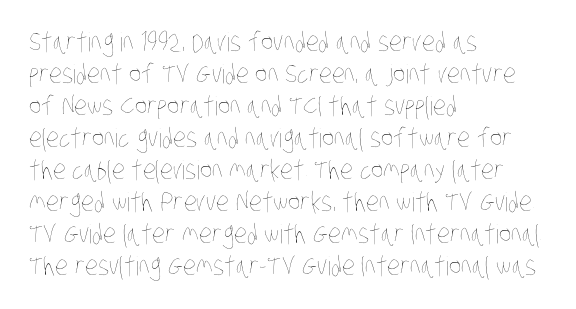
The image shows 26 px text type; set left-aligned, line spacing 1.23x, normal letter spacing, not underlined.
